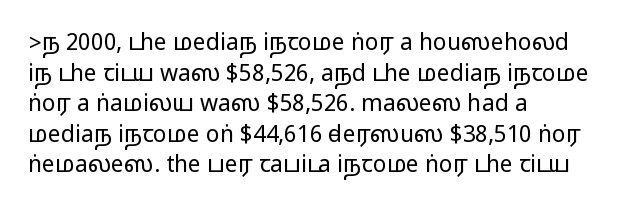
{"italic": "no", "underline": "no", "align": "left", "line_spacing": "normal", "line_spacing_ratio": 1.33, "letter_spacing": "normal", "letter_spacing_em": 0.0, "glyph_px": 23}
